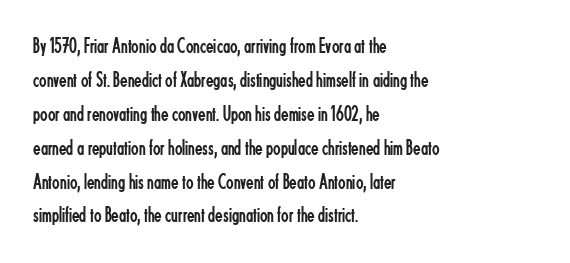
Q: Is the text bold? A: No.
Q: Is the text italic (slanted)? A: No, it is upright.
Q: Is the text underlined? A: No.
Q: How is the paragraph aligned? A: Left-aligned.
Q: Is the spacing between letters normal or unusually wide? A: Normal.
Q: Is the spacing between lines tight, normal or loose? A: Normal.
